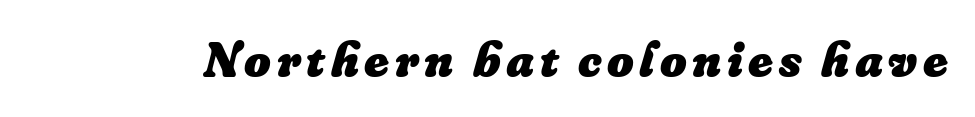
The image shows 51 px heavy type, italic (leaning right); set not underlined; low stroke contrast and a small x-height.
